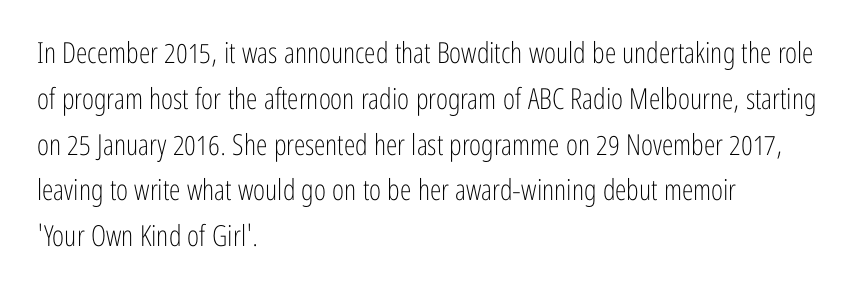
The image shows 29 px light, condensed sans-serif type, upright; set left-aligned, normal line spacing (1.58x), normal letter spacing, not underlined; low stroke contrast and a medium x-height.
